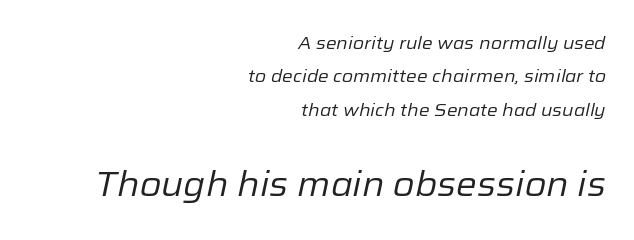
The image shows 35 px regular-weight type, italic (leaning right); set right-aligned, line spacing 1.85x, normal letter spacing, not underlined; the second (bottom) block is 1.94x larger; low stroke contrast and a medium x-height.
